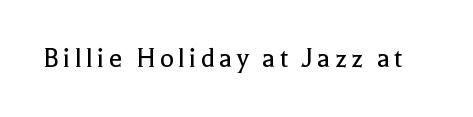
Each letter keeps its own natural width here, so spacing adapts to shape. Weight: not bold — regular or lighter. The baseline area is clear. Examine the stroke ends and you'll spot serifs. Tall strokes in this sample are plumb rather than angled.
